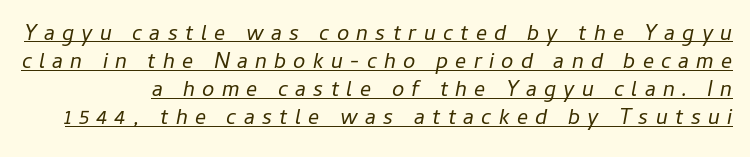
The image shows 22 px text type, italic (leaning right); set normal line spacing (1.28x), unusually wide letter spacing (+0.33 em), underlined.
